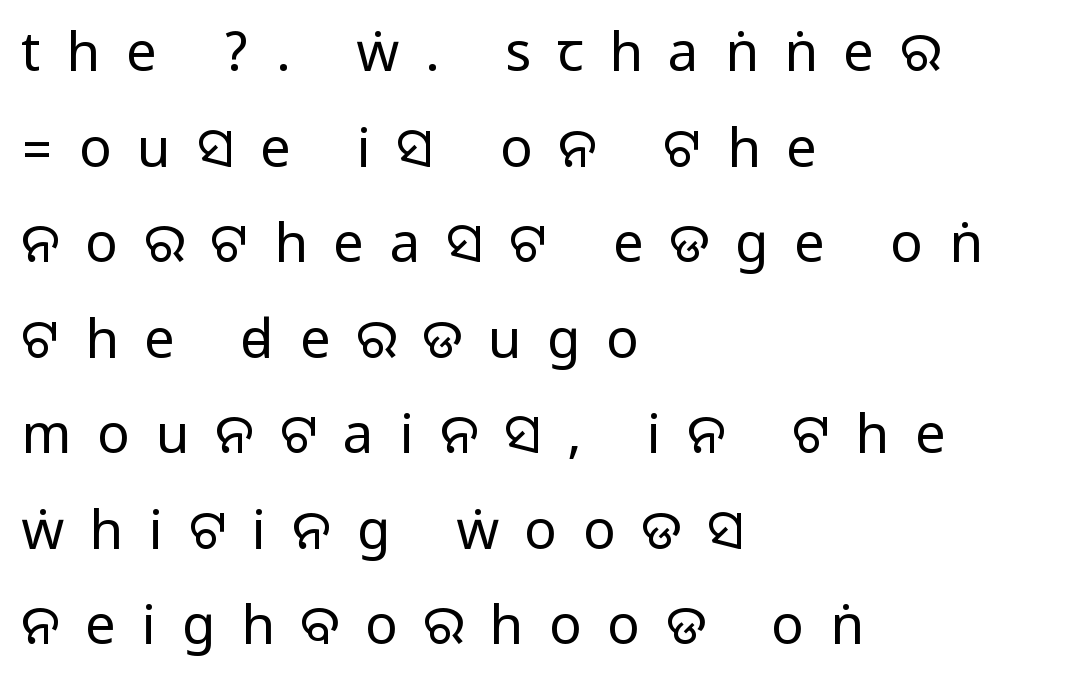
Rule under the text: the space is simply empty. The lines are quadded left. Think of a printed novel: that variable character pitch is what you see here. The letters carry no serifs — their stems end cleanly without finishing strokes. Characters follow at a spacing far wider than the type designer built in.
